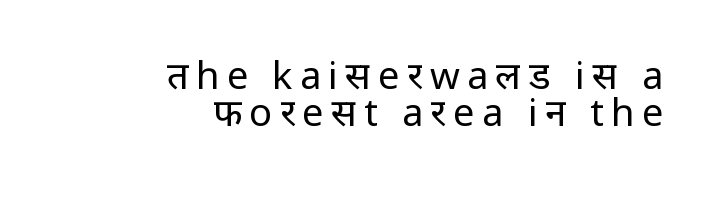
{"serif": "no", "italic": "no", "bold": "no", "weight": "regular", "width": "normal", "stroke_contrast": "low", "x_height": "medium", "monospaced": "no", "underline": "no", "align": "right", "line_spacing": "tight", "line_spacing_ratio": 0.98, "glyph_px": 38}
